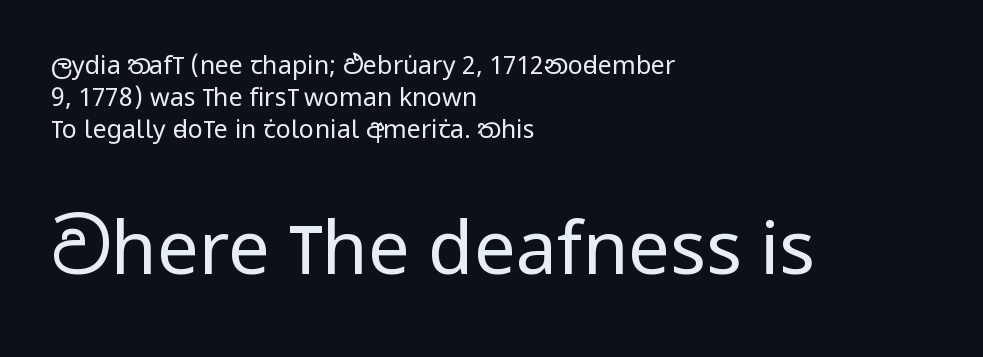
Q: Is the text bold? A: No.
Q: Is the text italic (slanted)? A: No, it is upright.
Q: Is the typeface a serif or a sans-serif typeface? A: Sans-serif.
Q: Is the text underlined? A: No.
Q: How is the paragraph aligned? A: Left-aligned.
Q: Is the spacing between letters normal or unusually wide? A: Normal.
Q: Is the spacing between lines tight, normal or loose? A: Normal.
Q: Which block of text is set in a larger size, the first (top) or the second (bottom)? A: The second (bottom) one.
Q: Width (condensed, normal, or wide)? A: Condensed.
Q: Stroke contrast? A: Low.
Q: x-height? A: Large.
Q: Monospaced? A: No.
